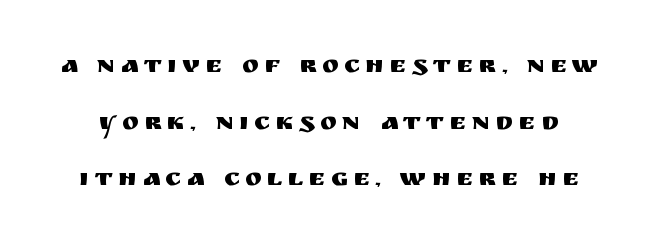
The image shows 25 px text type, upright; set loose line spacing (2.27x), unusually wide letter spacing (+0.22 em), not underlined.
